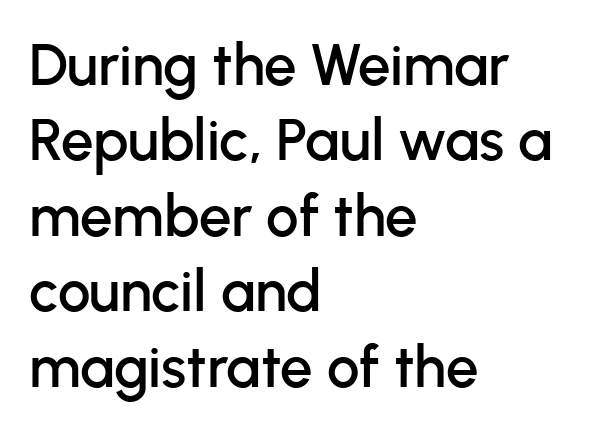
The image shows 58 px sans-serif type, upright; set left-aligned, normal line spacing (1.3x), normal letter spacing, not underlined; low stroke contrast and a medium x-height.
